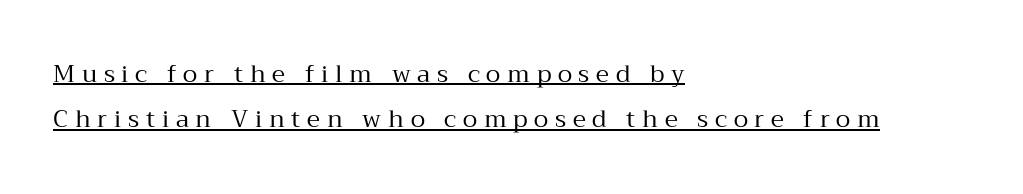
Q: Is the text bold? A: No.
Q: Is the text italic (slanted)? A: No, it is upright.
Q: Is the text underlined? A: Yes.
Q: How is the paragraph aligned? A: Left-aligned.
Q: Is the spacing between letters normal or unusually wide? A: Unusually wide.
